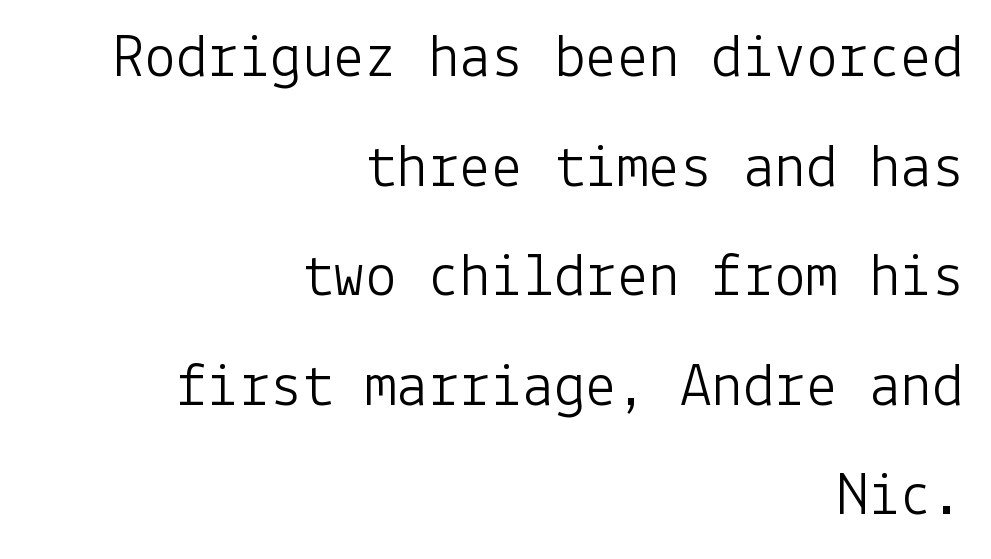
{"serif": "no", "italic": "no", "bold": "no", "weight": "light", "width": "normal", "stroke_contrast": "low", "x_height": "medium", "underline": "no", "align": "right", "line_spacing_ratio": 1.74, "letter_spacing": "normal", "letter_spacing_em": 0.0, "glyph_px": 63}
